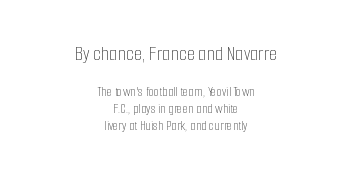
{"italic": "no", "bold": "no", "underline": "no", "align": "center", "line_spacing_ratio": 1.2, "letter_spacing": "normal", "letter_spacing_em": 0.0, "larger_block": "first", "size_ratio": 1.5, "glyph_px": 21}
